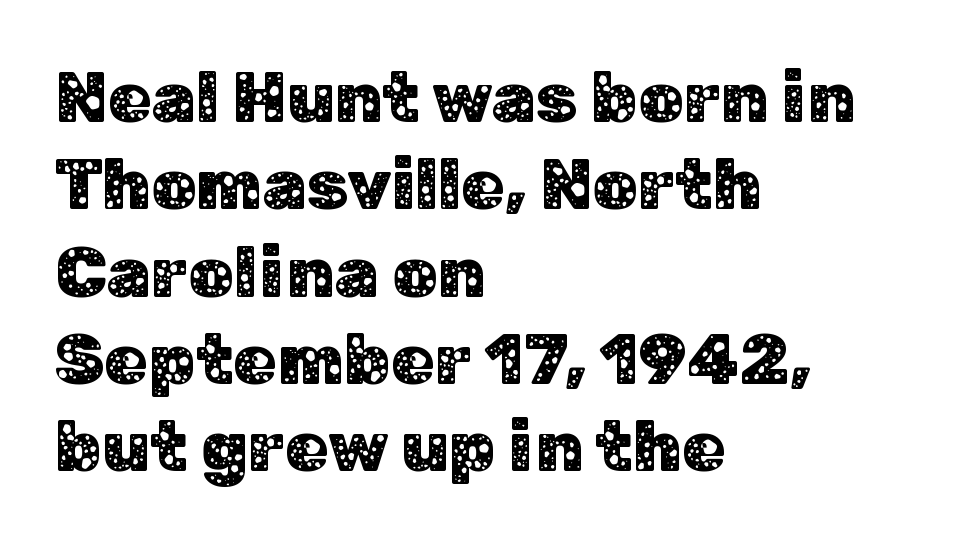
Varying glyph widths throughout — classic text-font behaviour. A sans-serif font was chosen for this passage. Does the lettering tilt? It doesn't — this is upright. Underline: absent. Nothing unusual about the tracking: characters are spaced as the font intends. In CSS terms this would be text-align: left.
